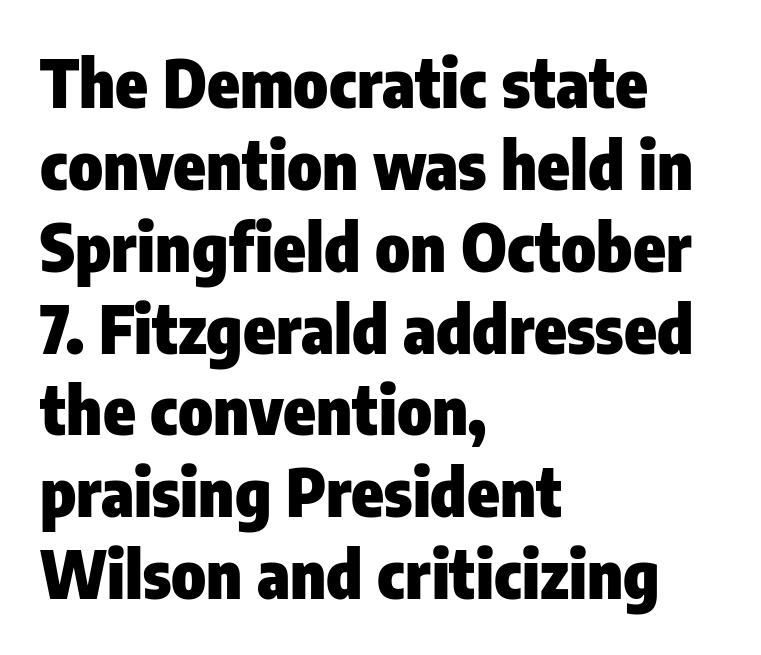
A typesetter would label this face a sans. The face used here is rendered with its standard letterfit. The string is rendered with underlining switched off. The letters advance in unequal steps, a hallmark of proportional type. Posture: straight, roman, zero tilt.
